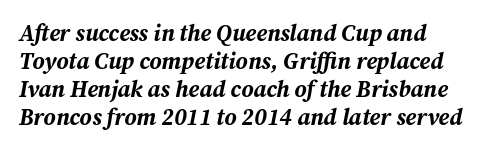
Q: Is the text bold? A: Yes.
Q: Is the text italic (slanted)? A: Yes, it leans right by about 12 degrees.
Q: Is the text underlined? A: No.
Q: How is the paragraph aligned? A: Left-aligned.
Q: Is the spacing between letters normal or unusually wide? A: Normal.
